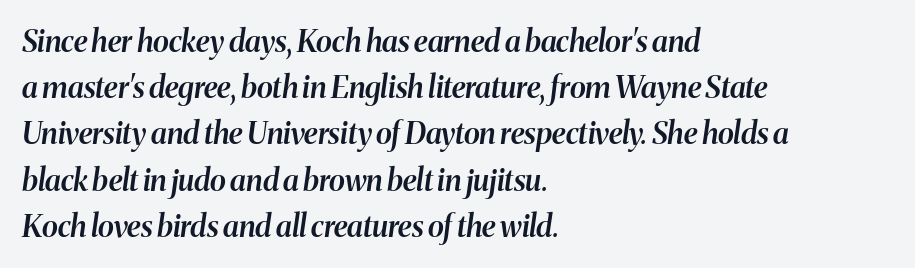
{"italic": "yes", "lean": "right", "slant_degrees": 8, "bold": "semi", "weight": "semibold", "width": "normal", "stroke_contrast": "medium", "x_height": "medium", "monospaced": "no", "underline": "no", "align": "left", "line_spacing": "normal", "line_spacing_ratio": 1.54, "letter_spacing": "normal", "letter_spacing_em": 0.0, "glyph_px": 30}
